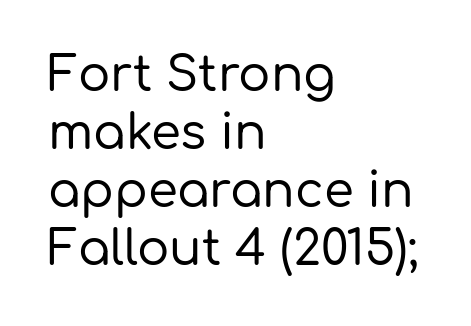
{"serif": "no", "italic": "no", "width": "normal", "stroke_contrast": "low", "x_height": "medium", "monospaced": "no", "underline": "no", "align": "left", "line_spacing_ratio": 1.21, "letter_spacing": "normal", "letter_spacing_em": 0.0, "glyph_px": 48}
